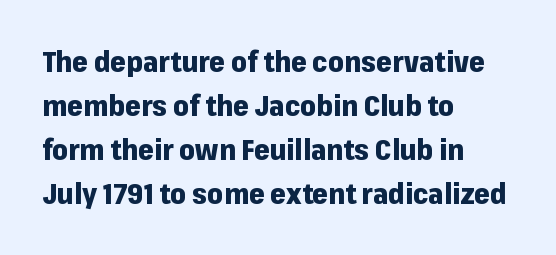
Q: Is the text bold? A: Yes.
Q: Is the text italic (slanted)? A: No, it is upright.
Q: Is the typeface a serif or a sans-serif typeface? A: Sans-serif.
Q: Is the text underlined? A: No.
Q: How is the paragraph aligned? A: Left-aligned.
Q: Is the spacing between letters normal or unusually wide? A: Normal.
Q: Is the spacing between lines tight, normal or loose? A: Normal.
Q: Width (condensed, normal, or wide)? A: Normal.
Q: Stroke contrast? A: Low.
Q: x-height? A: Medium.
Q: Monospaced? A: No.
